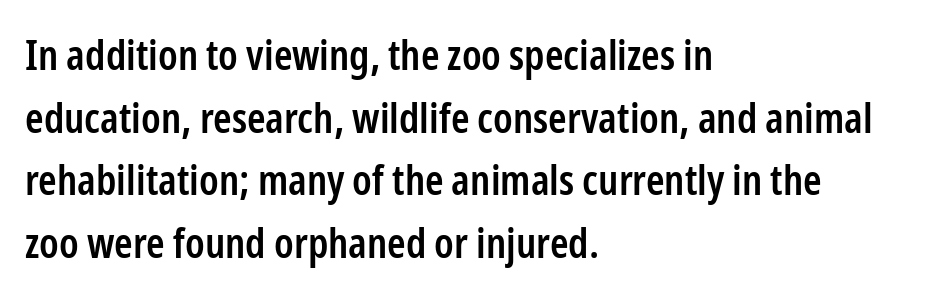
Q: Is the text bold? A: Semi-bold.
Q: Is the text italic (slanted)? A: No, it is upright.
Q: Is the typeface a serif or a sans-serif typeface? A: Sans-serif.
Q: Is the text underlined? A: No.
Q: How is the paragraph aligned? A: Left-aligned.
Q: Is the spacing between letters normal or unusually wide? A: Normal.
Q: Is the spacing between lines tight, normal or loose? A: Normal.
Q: Width (condensed, normal, or wide)? A: Condensed.
Q: Stroke contrast? A: Low.
Q: x-height? A: Medium.
Q: Monospaced? A: No.
